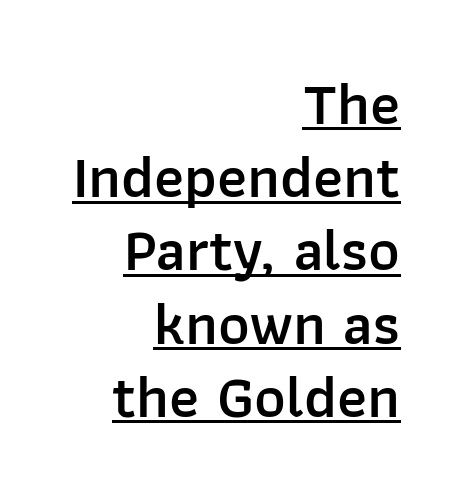
The image shows 60 px semibold sans-serif type, upright; set right-aligned, line spacing 1.22x, normal letter spacing, underlined; low stroke contrast and a medium x-height.
